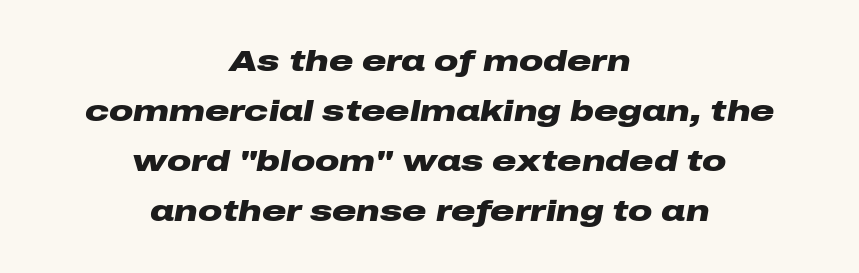
The rendering positions every line midway between the sides. Regular leading. Strong, thick strokes mark this as bold type. Type without underlining. The tracking reads as untouched default to a designer's eye.
